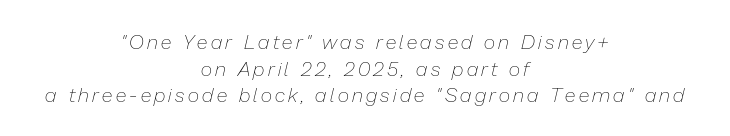
The text carries the slant typical of an italic or oblique font. The words here are not underlined. Teacher's note: observe the equal gaps on both sides — that is centered alignment. The cut favours lightness, reaching ordinary text weight at its darkest.
